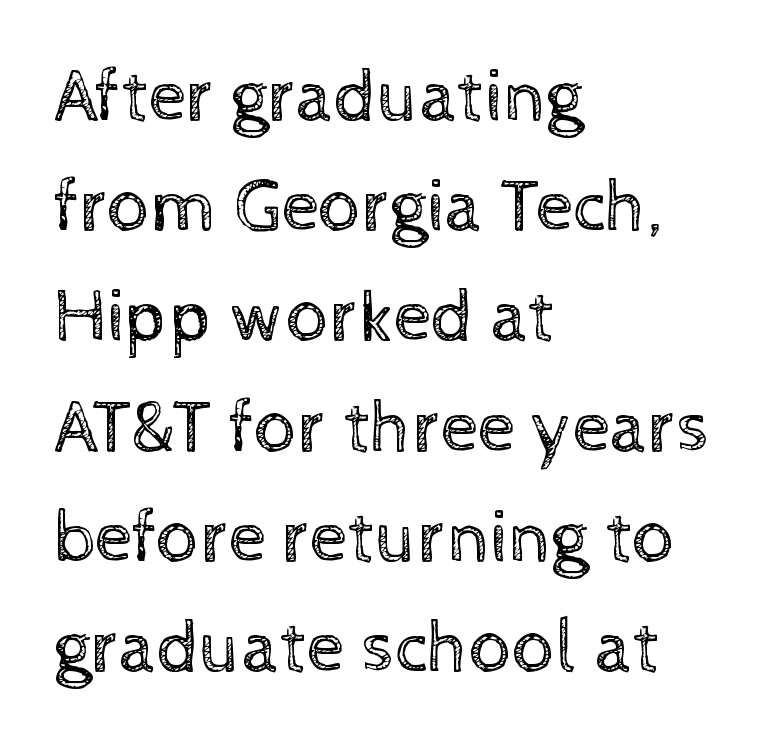
{"italic": "no", "bold": "no", "weight": "regular", "width": "normal", "x_height": "medium", "monospaced": "no", "underline": "no", "align": "left", "line_spacing": "normal", "line_spacing_ratio": 1.47, "letter_spacing": "normal", "letter_spacing_em": 0.0, "glyph_px": 75}
